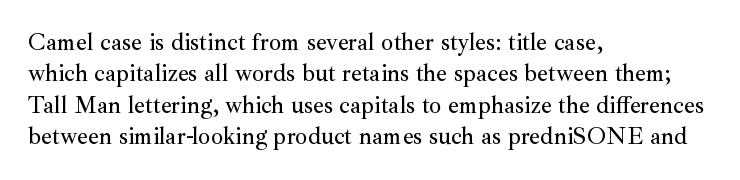
Q: Is the text italic (slanted)? A: No, it is upright.
Q: Is the text underlined? A: No.
Q: How is the paragraph aligned? A: Left-aligned.
Q: Is the spacing between letters normal or unusually wide? A: Normal.
Q: Is the spacing between lines tight, normal or loose? A: Normal.
